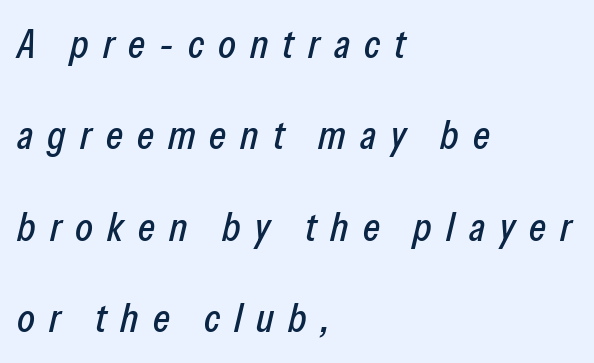
{"italic": "yes", "lean": "right", "slant_degrees": 13, "width": "condensed", "stroke_contrast": "low", "x_height": "medium", "monospaced": "no", "underline": "no", "align": "left", "line_spacing": "loose", "line_spacing_ratio": 2.23, "letter_spacing": "wide", "letter_spacing_em": 0.34, "glyph_px": 41}
